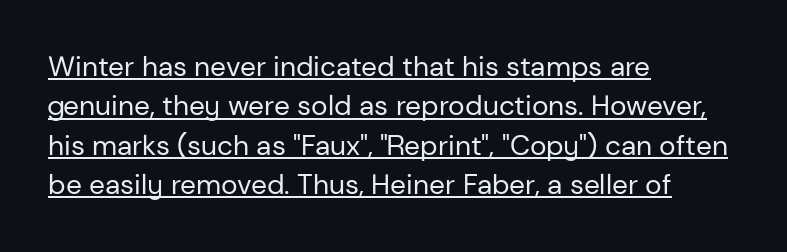
The image shows 28 px regular-weight sans-serif type, upright; set left-aligned, normal line spacing (1.41x), normal letter spacing, underlined; low stroke contrast and a medium x-height.
